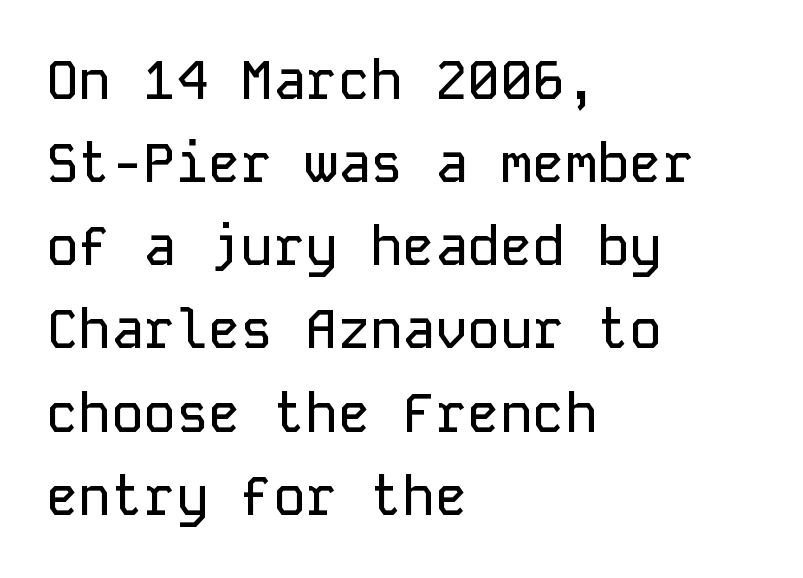
The rendering shows plain stroke endings on the letterforms — a sans-serif design. These lines were composed using upright roman letters. In terms of leading, this rendering sits right in the middle. The strip under each line holds only bare page. The tracking reads as untouched default to a designer's eye.
